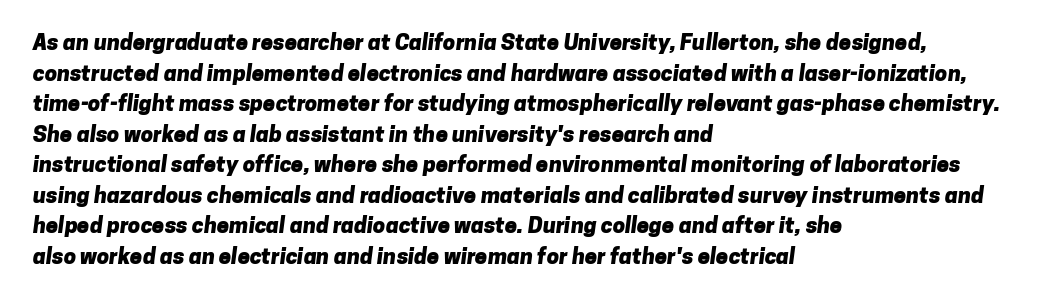
Q: Is the text bold? A: Yes.
Q: Is the text underlined? A: No.
Q: How is the paragraph aligned? A: Left-aligned.
Q: Is the spacing between letters normal or unusually wide? A: Normal.
Q: Is the spacing between lines tight, normal or loose? A: Normal.
